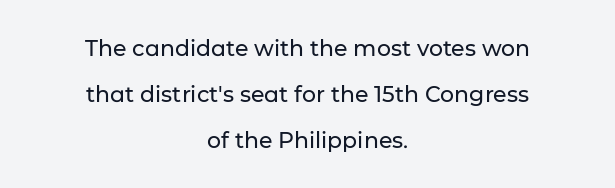
The line-height multiplier appears high, well above default. Just letters on the line, the space beneath them empty. A typesetter would call this zero additional tracking. Italic: no, the glyphs are upright roman.
